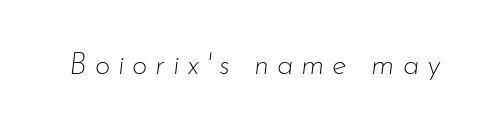
{"italic": "yes", "lean": "right", "slant_degrees": 7, "bold": "no", "weight": "thin", "width": "normal", "stroke_contrast": "low", "x_height": "small", "monospaced": "no", "underline": "no", "letter_spacing": "wide", "letter_spacing_em": 0.26, "glyph_px": 30}
